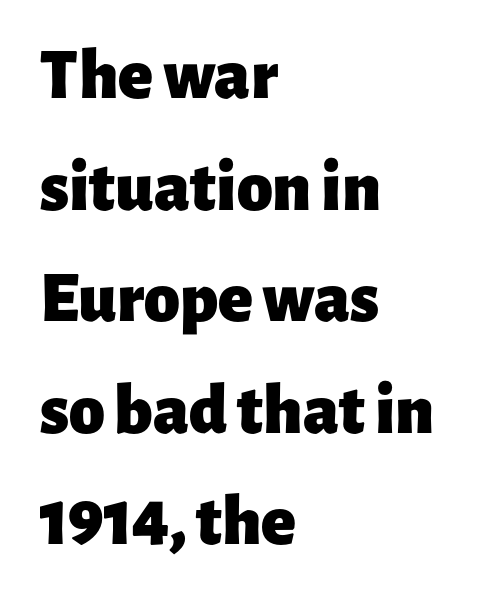
The zone under the glyphs is completely vacant. What kind of face is this? One without serifs — a sans. Typeset ragged right — the left edge is the straight one. No italicization has been applied; the sample stays upright. The characters look thick and weighty, a clear bold.
